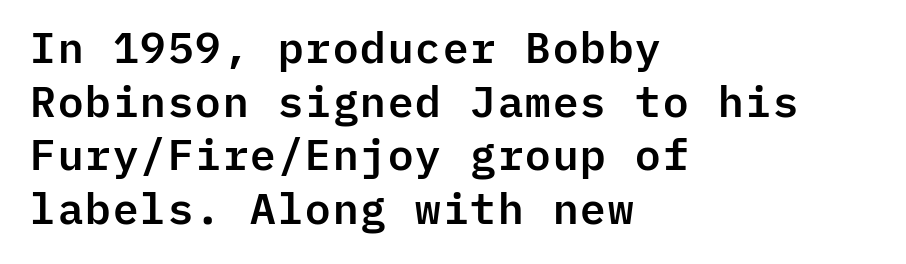
Q: Is the text italic (slanted)? A: No, it is upright.
Q: Is the typeface a serif or a sans-serif typeface? A: Sans-serif.
Q: Is the text underlined? A: No.
Q: How is the paragraph aligned? A: Left-aligned.
Q: Is the spacing between letters normal or unusually wide? A: Normal.
Q: Is the spacing between lines tight, normal or loose? A: Normal.
Q: Width (condensed, normal, or wide)? A: Normal.
Q: Stroke contrast? A: Low.
Q: x-height? A: Medium.
Q: Monospaced? A: Yes.
